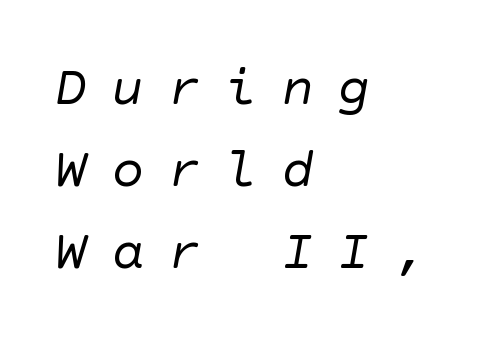
{"serif": "no", "bold": "no", "weight": "regular", "width": "normal", "stroke_contrast": "low", "x_height": "large", "underline": "no", "align": "left", "line_spacing": "normal", "line_spacing_ratio": 1.49, "letter_spacing": "wide", "letter_spacing_em": 0.43, "glyph_px": 55}
